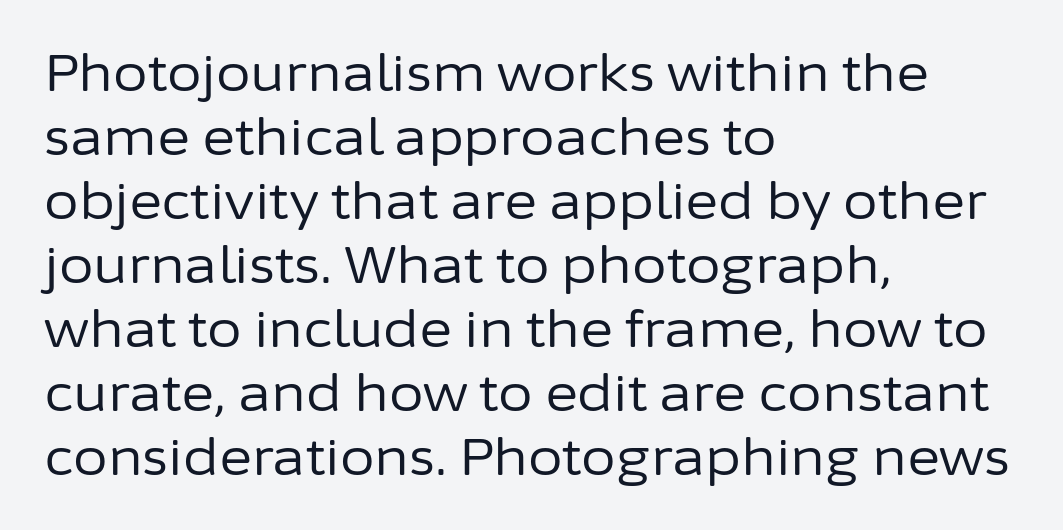
Q: Is the text bold? A: No.
Q: Is the text italic (slanted)? A: No, it is upright.
Q: Is the typeface a serif or a sans-serif typeface? A: Sans-serif.
Q: Is the text underlined? A: No.
Q: How is the paragraph aligned? A: Left-aligned.
Q: Is the spacing between letters normal or unusually wide? A: Normal.
Q: Is the spacing between lines tight, normal or loose? A: Normal.
Q: Width (condensed, normal, or wide)? A: Normal.
Q: Stroke contrast? A: Low.
Q: x-height? A: Medium.
Q: Monospaced? A: No.
